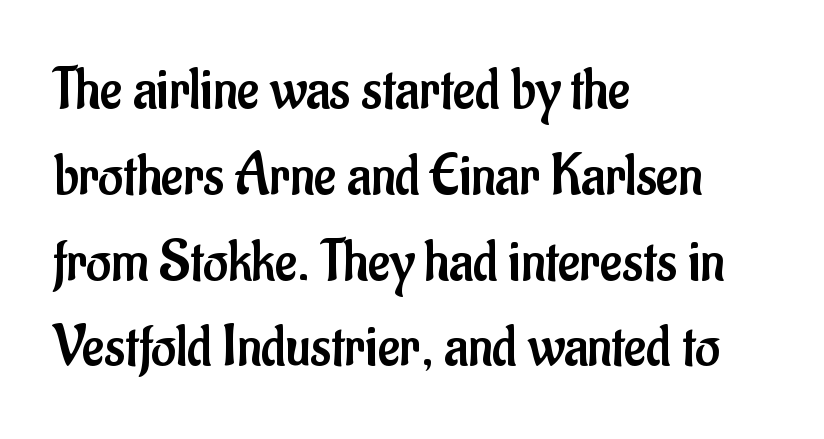
The image shows 60 px regular-weight, condensed sans-serif type, upright; set left-aligned, normal line spacing (1.43x), normal letter spacing, not underlined; low stroke contrast and a small x-height.
